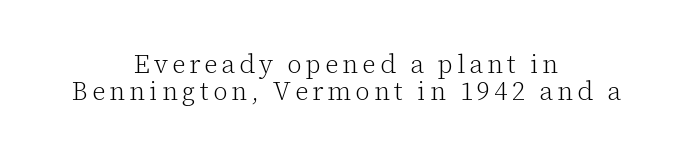
Quick note: not italic, upright. Is the block centered? Yes — each line is placed symmetrically about the middle. The passage shown is not bold in any degree. The strip under each line holds only bare page. What's the leading like? Squeezed, with rows nearly overlapping.
